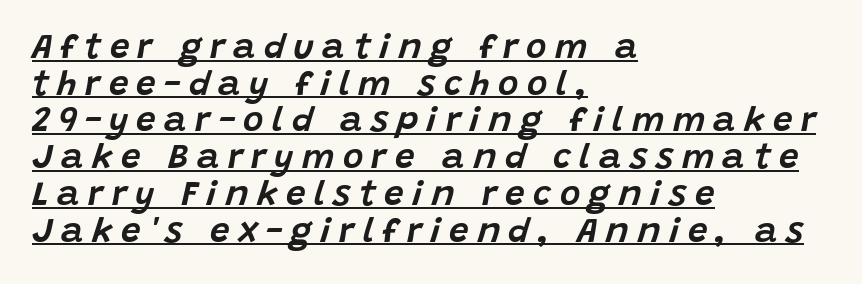
Q: Is the text italic (slanted)? A: Yes, it leans right by about 15 degrees.
Q: Is the text underlined? A: Yes.
Q: How is the paragraph aligned? A: Left-aligned.
Q: Is the spacing between letters normal or unusually wide? A: Unusually wide.
Q: Is the spacing between lines tight, normal or loose? A: Tight.
Q: Width (condensed, normal, or wide)? A: Normal.
Q: Stroke contrast? A: Low.
Q: x-height? A: Large.
Q: Monospaced? A: No.
